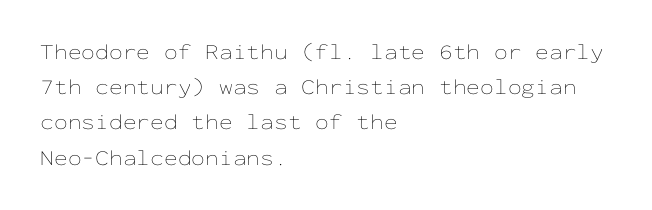
Q: Is the text bold? A: No.
Q: Is the text italic (slanted)? A: No, it is upright.
Q: Is the text underlined? A: No.
Q: How is the paragraph aligned? A: Left-aligned.
Q: Is the spacing between letters normal or unusually wide? A: Normal.
Q: Is the spacing between lines tight, normal or loose? A: Normal.
